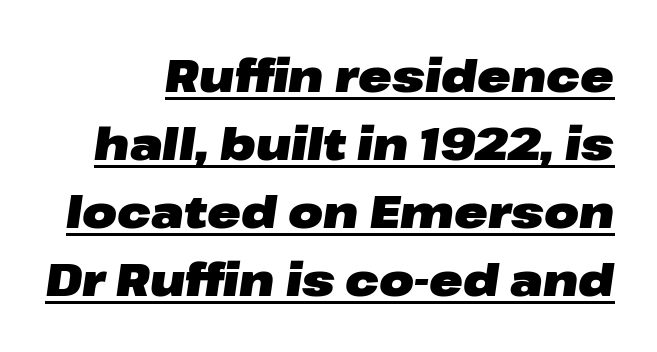
The image shows 45 px heavy, wide type, italic (leaning right); set normal line spacing (1.51x), normal letter spacing, underlined; low stroke contrast and a medium x-height.
